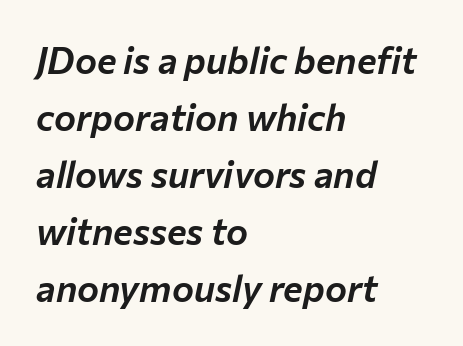
The image shows 37 px text type, italic (leaning right); set left-aligned, normal line spacing (1.54x), normal letter spacing, not underlined; low stroke contrast and a medium x-height.
